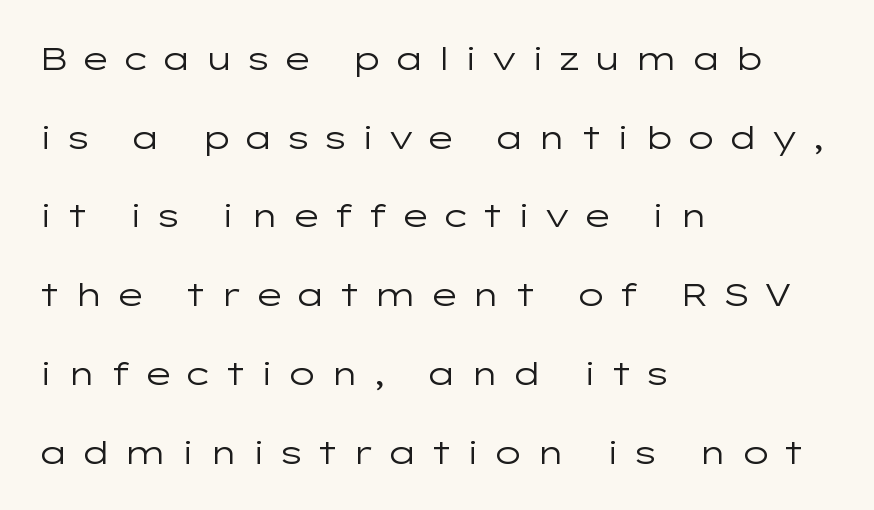
The image shows 32 px regular-weight, wide sans-serif type, upright; set left-aligned, loose line spacing (2.46x), unusually wide letter spacing (+0.36 em), not underlined; low stroke contrast and a medium x-height.
